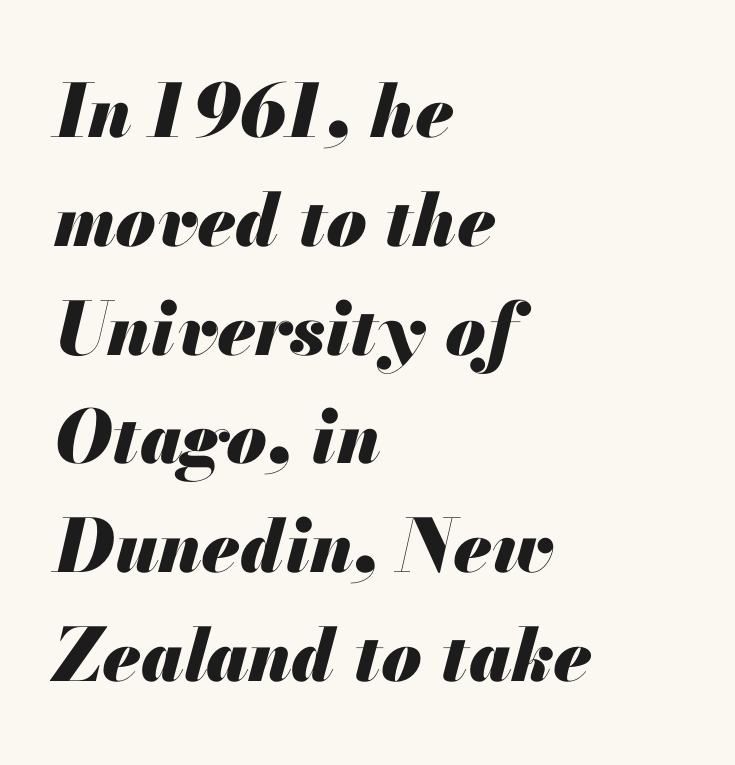
{"italic": "yes", "lean": "right", "slant_degrees": 13, "bold": "yes", "weight": "heavy", "width": "normal", "stroke_contrast": "medium", "x_height": "small", "monospaced": "no", "underline": "no", "align": "left", "line_spacing": "normal", "line_spacing_ratio": 1.49, "letter_spacing": "normal", "letter_spacing_em": 0.0, "glyph_px": 73}
